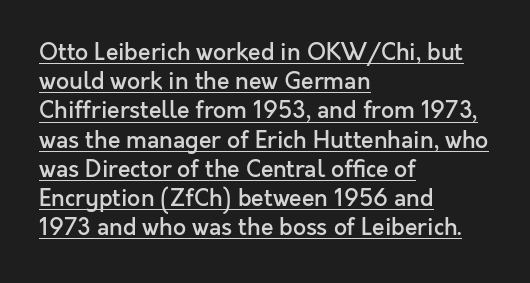
What's the leading like? Ordinary, nothing unusual. A baseline rule has been typeset under these characters. Firm but not heavy-handed strokes: this text is semibold. The specimen reads as upright at a glance. Students, note that the glyphs here touch the page at normal intervals.
